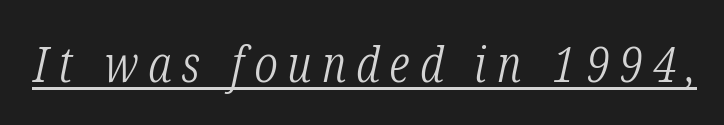
{"serif": "yes", "italic": "yes", "lean": "right", "slant_degrees": 12, "bold": "no", "weight": "light", "width": "condensed", "stroke_contrast": "low", "x_height": "medium", "monospaced": "no", "underline": "yes", "letter_spacing": "wide", "letter_spacing_em": 0.2, "glyph_px": 50}
